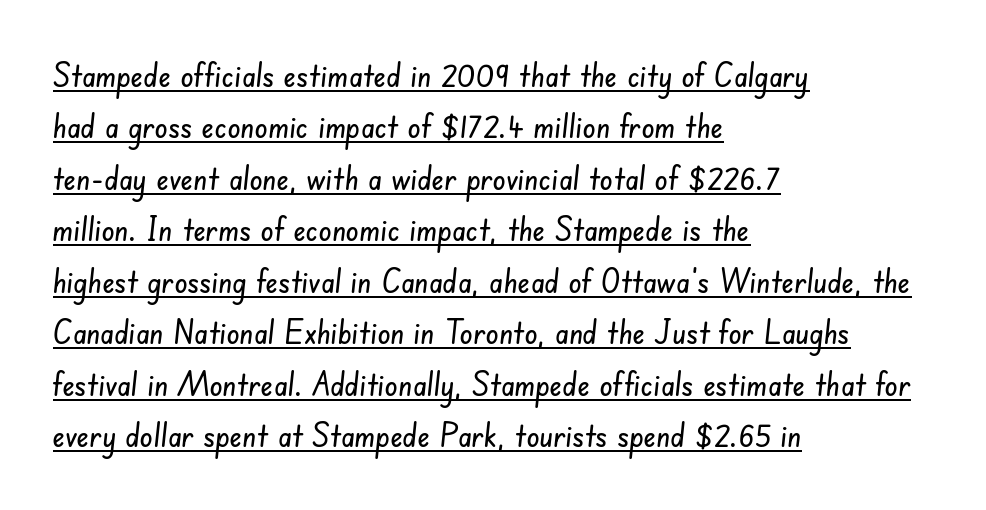
The leading is moderate, giving the passage an even texture. Varying glyph widths throughout — classic text-font behaviour. A typesetter would label this face a sans. Line beginnings align vertically; line endings do not.
